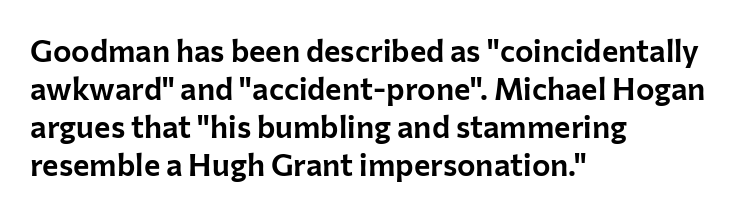
Typographically, this falls in the sans-serif category. Descenders are the only things crossing below the line. No extra tracking has been applied to these lines. These lines are rendered in a variable-pitch font.
